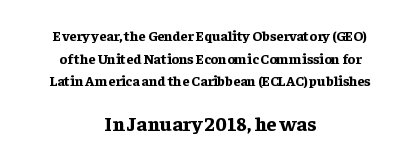
Q: Is the text bold? A: Yes.
Q: Is the text italic (slanted)? A: No, it is upright.
Q: Is the text underlined? A: No.
Q: How is the paragraph aligned? A: Centered.
Q: Is the spacing between letters normal or unusually wide? A: Normal.
Q: Is the spacing between lines tight, normal or loose? A: Normal.
Q: Which block of text is set in a larger size, the first (top) or the second (bottom)? A: The second (bottom) one.
